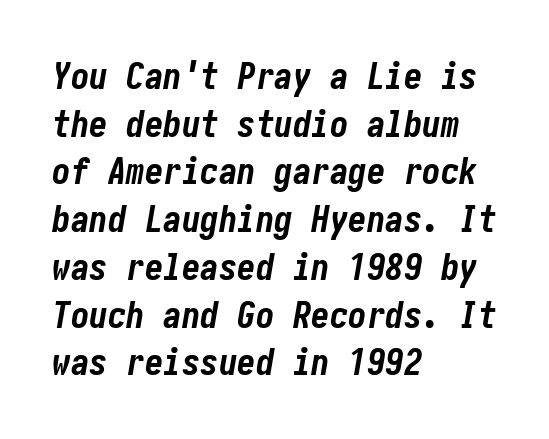
Q: Is the text bold? A: Yes.
Q: Is the text italic (slanted)? A: Yes, it leans right by about 10 degrees.
Q: Is the text underlined? A: No.
Q: How is the paragraph aligned? A: Left-aligned.
Q: Is the spacing between letters normal or unusually wide? A: Normal.
Q: Is the spacing between lines tight, normal or loose? A: Normal.
Q: Width (condensed, normal, or wide)? A: Condensed.
Q: Stroke contrast? A: Low.
Q: x-height? A: Medium.
